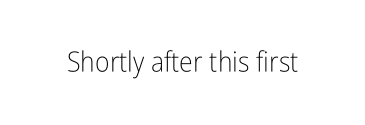
Note: no serifs on the glyphs. You can tell it's not italic because the verticals are truly vertical. On a weight scale, this lands at 450 or below. Rule under the text: the space is simply empty. Is this a fixed-width face? No — the glyphs have proportional, varying widths.
